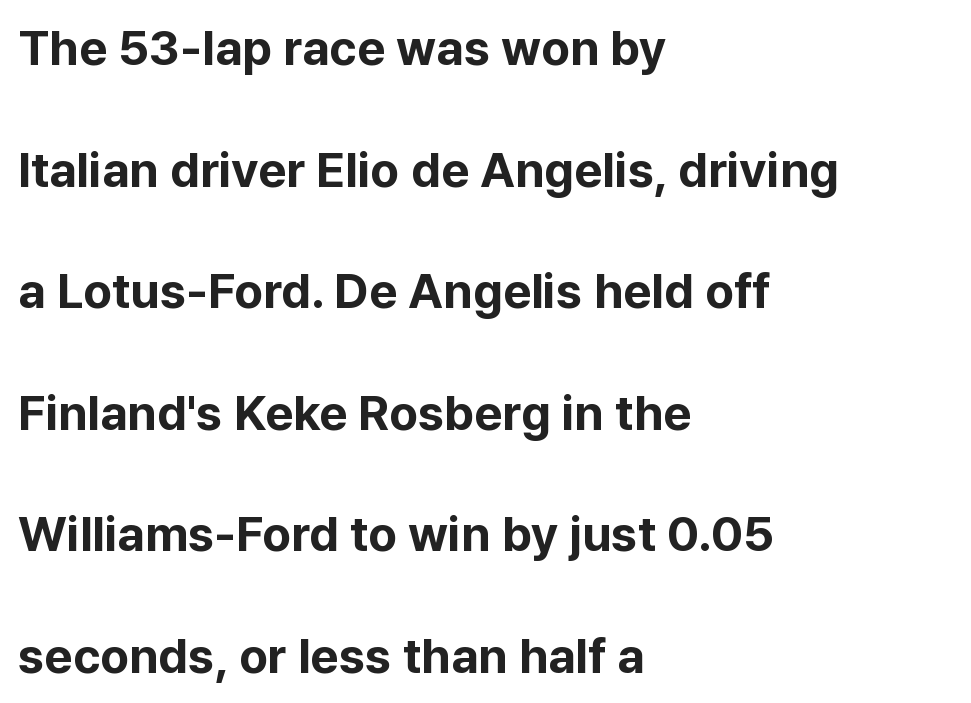
Q: Is the text bold? A: Yes.
Q: Is the text italic (slanted)? A: No, it is upright.
Q: Is the typeface a serif or a sans-serif typeface? A: Sans-serif.
Q: Is the text underlined? A: No.
Q: How is the paragraph aligned? A: Left-aligned.
Q: Is the spacing between letters normal or unusually wide? A: Normal.
Q: Is the spacing between lines tight, normal or loose? A: Loose.
Q: Width (condensed, normal, or wide)? A: Normal.
Q: Stroke contrast? A: Low.
Q: x-height? A: Medium.
Q: Monospaced? A: No.
